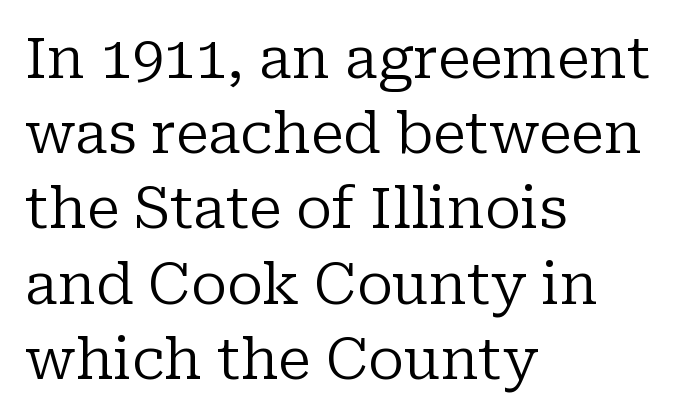
The image shows 57 px regular-weight serif type, upright; set left-aligned, normal line spacing (1.32x), normal letter spacing, not underlined; low stroke contrast and a medium x-height.
